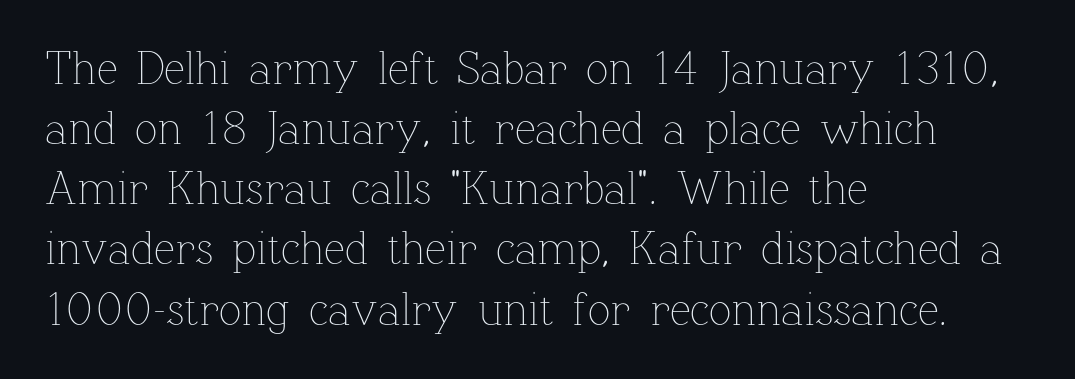
The image shows 47 px thin type, upright; set left-aligned, normal line spacing (1.28x), normal letter spacing, not underlined; low stroke contrast and a medium x-height.
